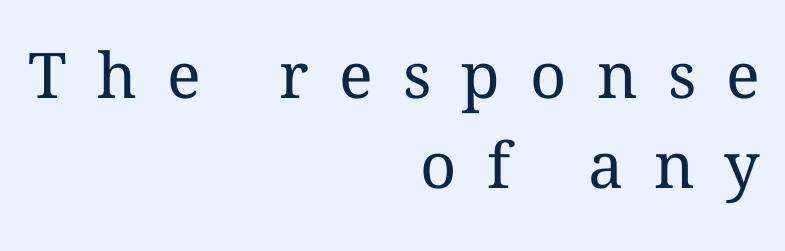
One-word summary of the alignment: right. The specimen omits any rule beneath the text block's lines. Proportional: the letters do not fall into vertical columns. Upright lettering throughout.
